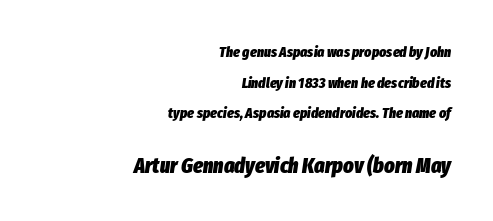
{"italic": "yes", "lean": "right", "slant_degrees": 8, "bold": "yes", "underline": "no", "align": "right", "line_spacing": "loose", "line_spacing_ratio": 2.05, "letter_spacing": "normal", "letter_spacing_em": 0.0, "larger_block": "second", "size_ratio": 1.47, "glyph_px": 22}
